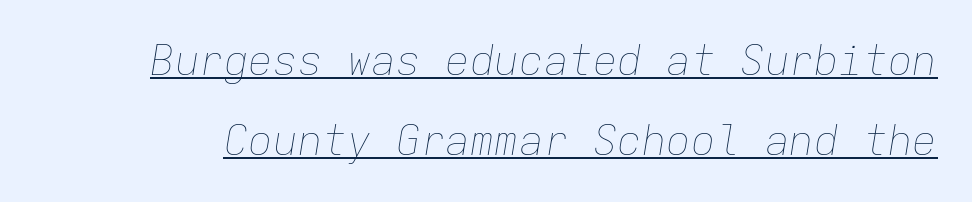
The image shows 41 px thin type, italic (leaning right), monospaced; set loose line spacing (1.94x), normal letter spacing, underlined; low stroke contrast and a medium x-height.
